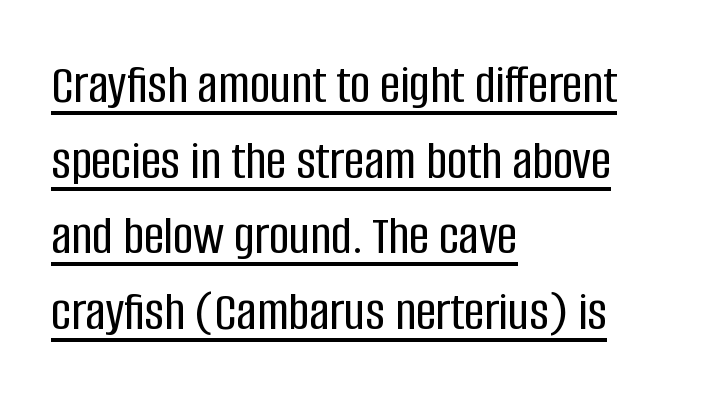
{"serif": "no", "italic": "no", "width": "condensed", "stroke_contrast": "low", "x_height": "large", "monospaced": "no", "underline": "yes", "align": "left", "line_spacing": "normal", "line_spacing_ratio": 1.35, "letter_spacing": "normal", "letter_spacing_em": 0.0, "glyph_px": 56}
